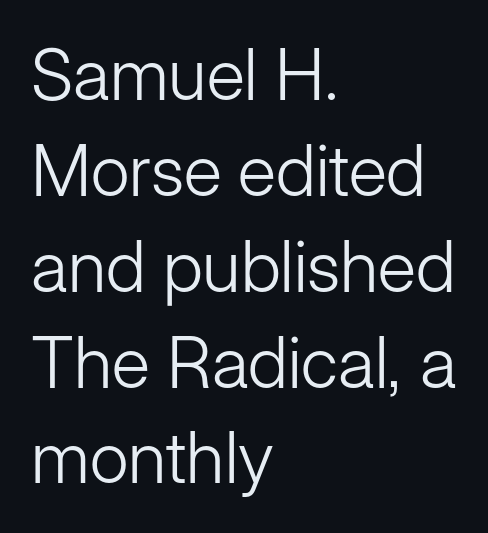
Q: Is the text bold? A: No.
Q: Is the text italic (slanted)? A: No, it is upright.
Q: Is the typeface a serif or a sans-serif typeface? A: Sans-serif.
Q: Is the text underlined? A: No.
Q: How is the paragraph aligned? A: Left-aligned.
Q: Is the spacing between letters normal or unusually wide? A: Normal.
Q: Is the spacing between lines tight, normal or loose? A: Normal.
Q: Width (condensed, normal, or wide)? A: Normal.
Q: Stroke contrast? A: Low.
Q: x-height? A: Medium.
Q: Monospaced? A: No.
